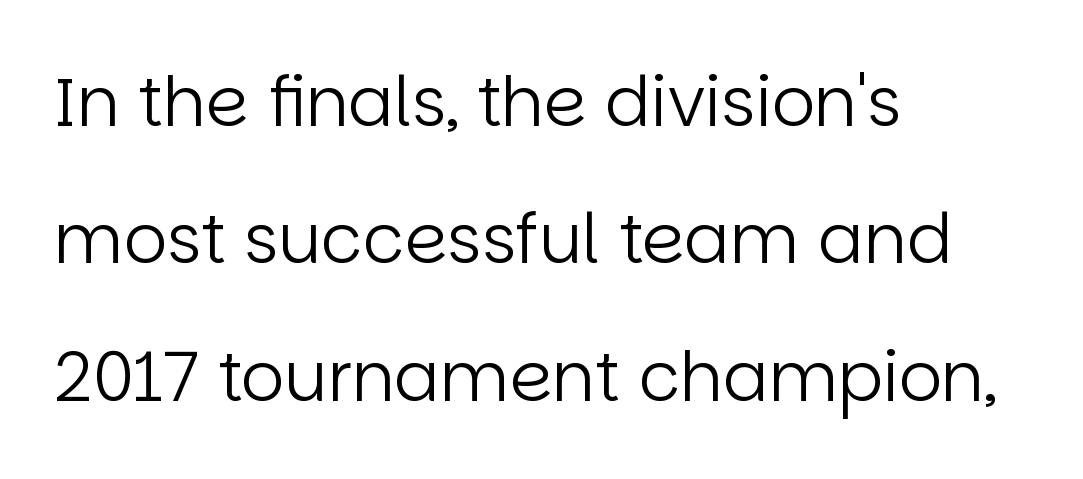
Just letters on the line, the space beneath them empty. In terms of posture, this sample is upright. Varying glyph widths throughout — classic text-font behaviour. The lines are quadded left. Widely set lines give the paragraph a tall, airy silhouette. Heaviness? Minimal to ordinary, like unemphasized prose.
